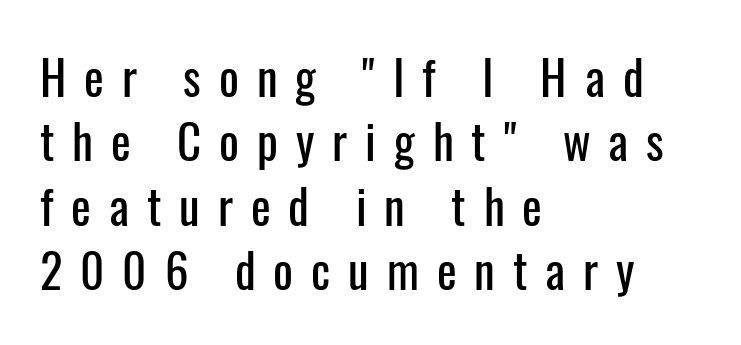
Just letters on the line, the space beneath them empty. Look at the tracking — it's clearly loosened, letters drifting apart. Do the characters align in a grid? No, the font is proportional. Typographically, this falls in the sans-serif category.
